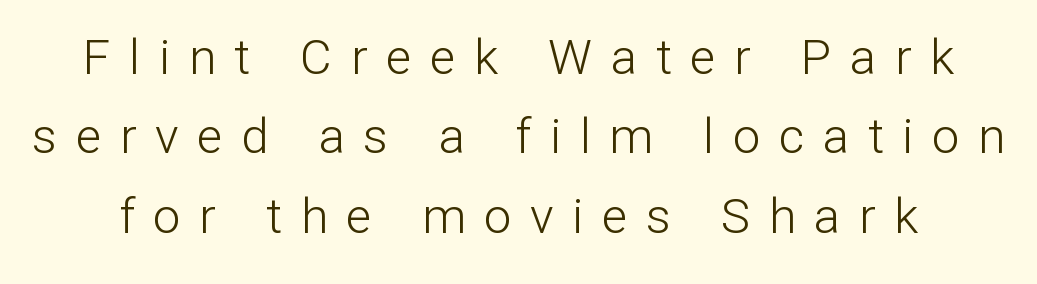
Unlike italic type, these characters show no tilt at all. Does extra space separate the letters? Yes, quite a lot of it. Bare-footed words on every line. Reading down the column, the eye jumps a familiar distance to each next line. Character widths vary here, with narrow letters taking less room than wide ones.
